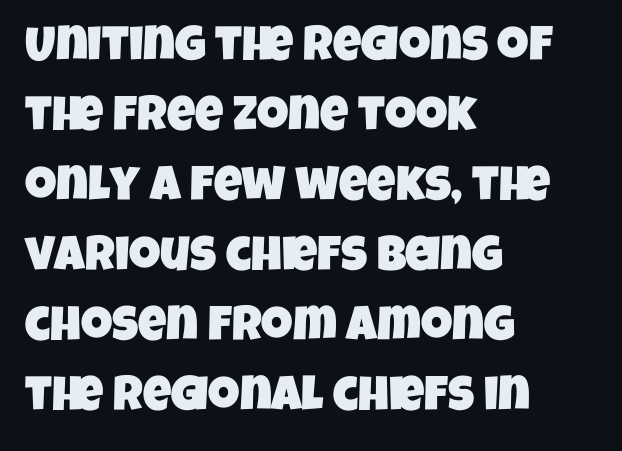
The passage shown is typed in a proportional face where columns would drift. One-word summary of the alignment: left. Between one letter and the next there's only the usual sliver of space. A normal amount of white space separates one row of letters from the next. A sans-serif font was chosen for this passage.
